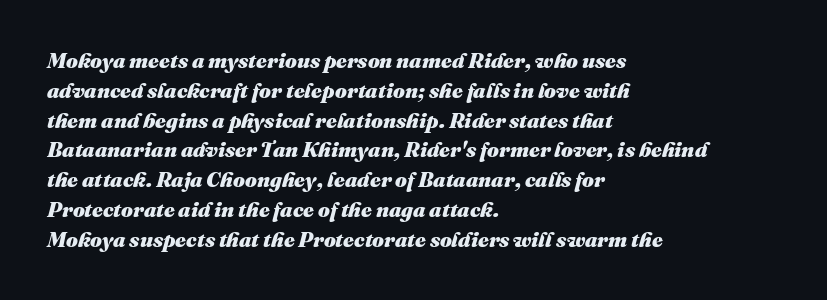
The whole block is typeset with a tilt. All the whitespace from short lines collects on the right. Chunky letters — that's bold for sure. Compared with typical body copy, the letter spacing here is the same. Any mark beneath the type? The region is blank.
